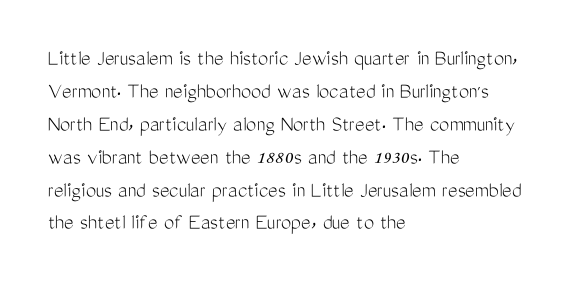
Honestly, the row spacing looks completely unremarkable. Caption: face not bold, strokes unweighted. Posture: vertical. This rendering features lettering with no underline. The setting favours the left margin, as ordinary paragraphs usually do.
